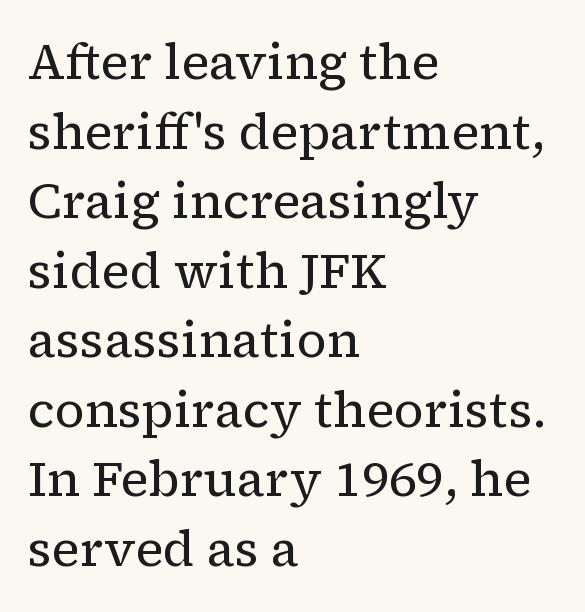
Q: Is the text bold? A: No.
Q: Is the text italic (slanted)? A: No, it is upright.
Q: Is the typeface a serif or a sans-serif typeface? A: Serif.
Q: Is the text underlined? A: No.
Q: How is the paragraph aligned? A: Left-aligned.
Q: Is the spacing between letters normal or unusually wide? A: Normal.
Q: Is the spacing between lines tight, normal or loose? A: Normal.
Q: Width (condensed, normal, or wide)? A: Normal.
Q: Stroke contrast? A: Low.
Q: x-height? A: Medium.
Q: Monospaced? A: No.
